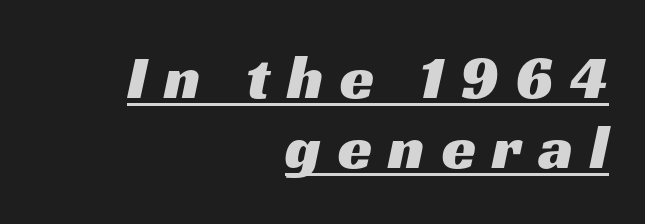
The face used here is a sans, in the tradition of grotesques and geometrics. Is this a fixed-width face? No — the glyphs have proportional, varying widths. Honestly, the letter spacing is so wide it's the main thing you notice. The typesetter chose a ragged-left arrangement here. You can see a thin bar hugging the bottom of the glyphs. The space between consecutive lines is stingy.
